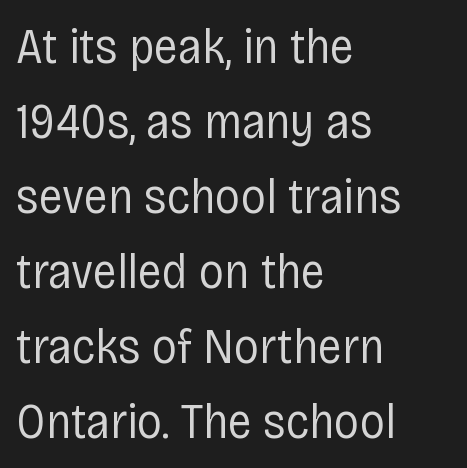
Q: Is the text bold? A: No.
Q: Is the text italic (slanted)? A: No, it is upright.
Q: Is the typeface a serif or a sans-serif typeface? A: Sans-serif.
Q: Is the text underlined? A: No.
Q: How is the paragraph aligned? A: Left-aligned.
Q: Is the spacing between letters normal or unusually wide? A: Normal.
Q: Is the spacing between lines tight, normal or loose? A: Normal.
Q: Width (condensed, normal, or wide)? A: Condensed.
Q: Stroke contrast? A: Low.
Q: x-height? A: Large.
Q: Monospaced? A: No.
